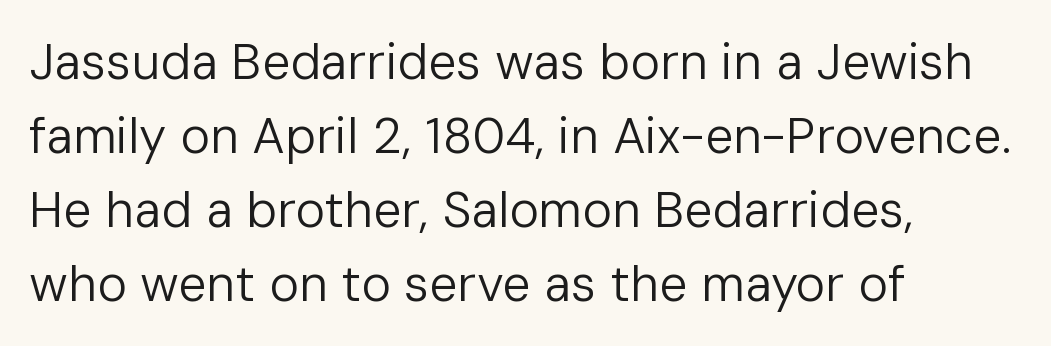
{"serif": "no", "italic": "no", "bold": "no", "weight": "regular", "width": "normal", "stroke_contrast": "low", "x_height": "medium", "monospaced": "no", "underline": "no", "align": "left", "line_spacing": "normal", "line_spacing_ratio": 1.48, "letter_spacing": "normal", "letter_spacing_em": 0.0, "glyph_px": 50}
